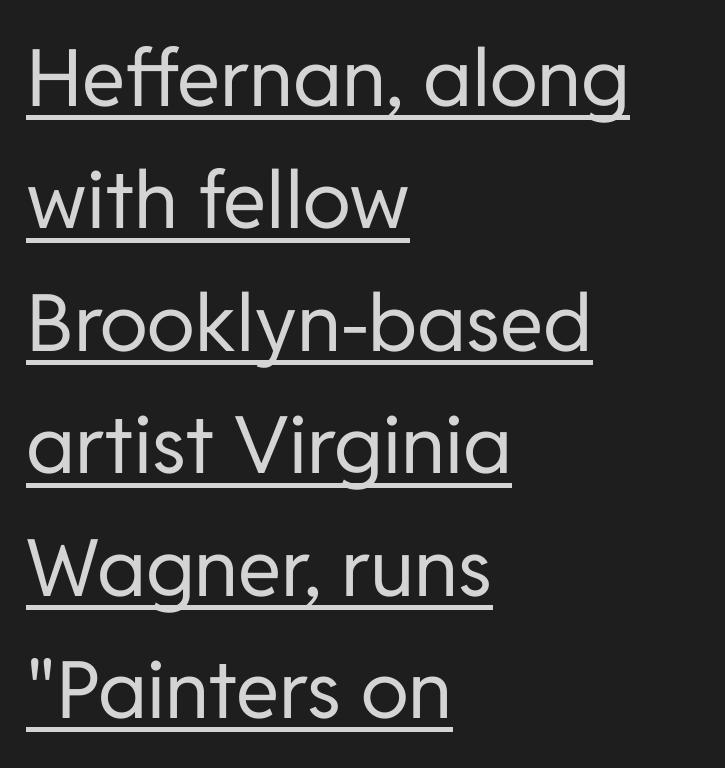
{"serif": "no", "italic": "no", "bold": "no", "weight": "regular", "width": "normal", "stroke_contrast": "low", "x_height": "medium", "monospaced": "no", "underline": "yes", "align": "left", "line_spacing": "normal", "line_spacing_ratio": 1.55, "letter_spacing": "normal", "letter_spacing_em": 0.0, "glyph_px": 79}
